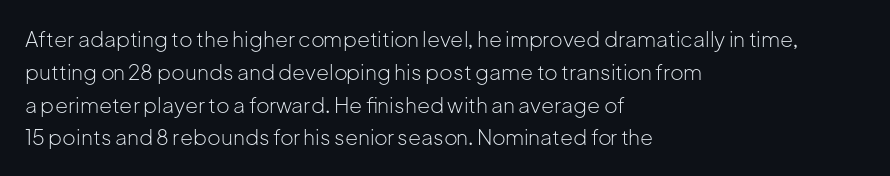
{"italic": "no", "bold": "no", "underline": "no", "align": "left", "line_spacing": "normal", "line_spacing_ratio": 1.56, "letter_spacing": "normal", "letter_spacing_em": 0.0, "glyph_px": 21}
